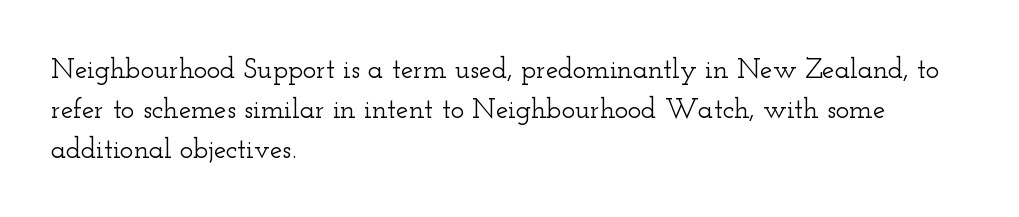
Q: Is the text italic (slanted)? A: No, it is upright.
Q: Is the typeface a serif or a sans-serif typeface? A: Serif.
Q: Is the text underlined? A: No.
Q: How is the paragraph aligned? A: Left-aligned.
Q: Is the spacing between letters normal or unusually wide? A: Normal.
Q: Is the spacing between lines tight, normal or loose? A: Normal.
Q: Width (condensed, normal, or wide)? A: Wide.
Q: Stroke contrast? A: Low.
Q: x-height? A: Small.
Q: Monospaced? A: No.
